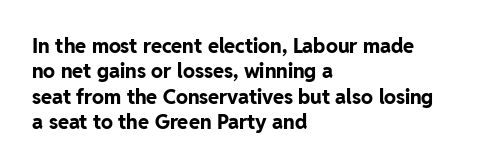
The image shows 20 px bold type, upright; set left-aligned, normal line spacing (1.27x), normal letter spacing, not underlined.
